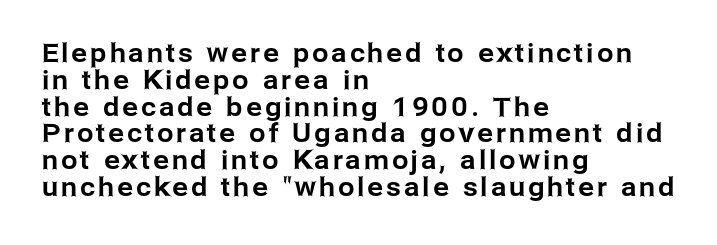
The image shows 26 px text type, upright; set left-aligned, tight line spacing (1.03x), not underlined.
